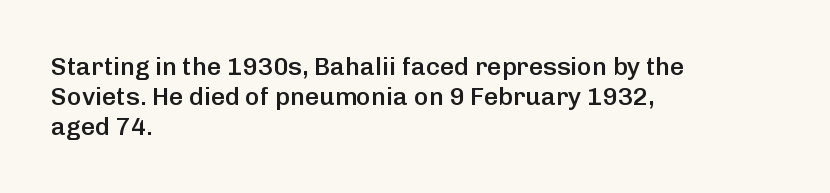
The image shows 25 px text type, upright; set left-aligned, line spacing 1.2x, normal letter spacing, not underlined.
